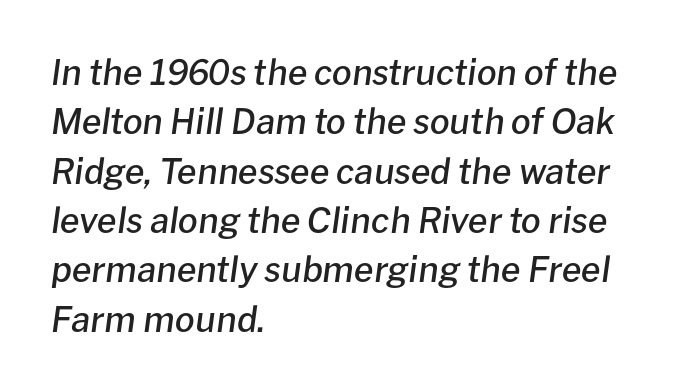
The image shows 35 px semibold type, italic (leaning right); set left-aligned, normal line spacing (1.41x), normal letter spacing, not underlined; low stroke contrast and a medium x-height.
